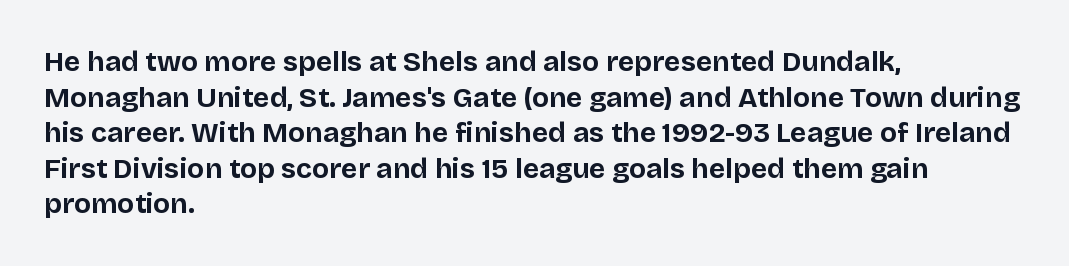
The passage shown is typed in a proportional face where columns would drift. Casual observation: everything's shoved over to the left. The rendering keeps characters at their native spacing. Rows of type keep a routine distance in the vertical direction. The letters carry no serifs — their stems end cleanly without finishing strokes. The type sits square on the baseline with zero lean.
